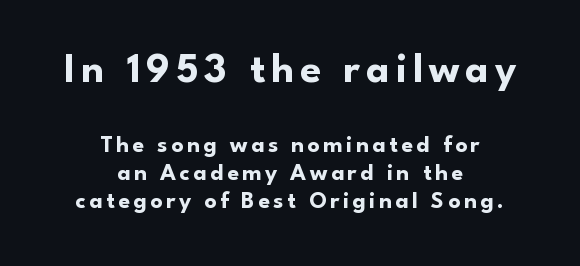
{"serif": "no", "italic": "no", "bold": "yes", "weight": "bold", "width": "normal", "stroke_contrast": "low", "x_height": "small", "monospaced": "no", "underline": "no", "align": "center", "line_spacing_ratio": 1.17, "larger_block": "first", "size_ratio": 1.75, "glyph_px": 42}
